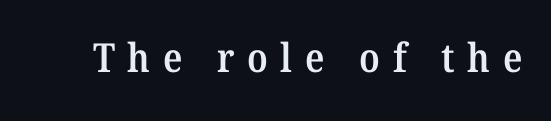
Q: Is the text bold? A: Semi-bold.
Q: Is the typeface a serif or a sans-serif typeface? A: Serif.
Q: Is the text underlined? A: No.
Q: Is the spacing between letters normal or unusually wide? A: Unusually wide.
Q: Width (condensed, normal, or wide)? A: Normal.
Q: Stroke contrast? A: Medium.
Q: x-height? A: Medium.
Q: Monospaced? A: No.
